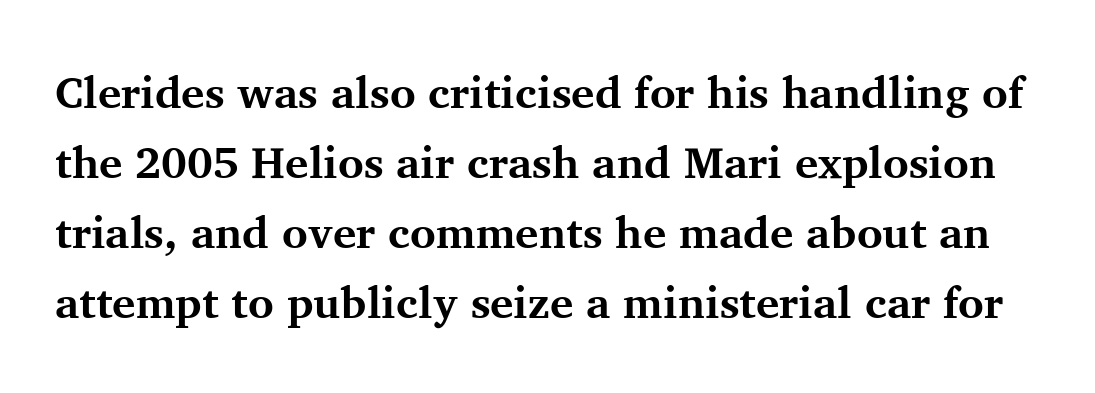
{"serif": "yes", "italic": "no", "bold": "yes", "weight": "bold", "width": "normal", "stroke_contrast": "medium", "x_height": "medium", "monospaced": "no", "underline": "no", "line_spacing": "normal", "line_spacing_ratio": 1.59, "letter_spacing": "normal", "letter_spacing_em": 0.0, "glyph_px": 44}
